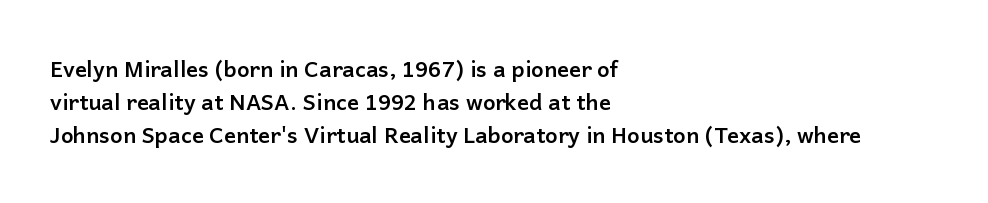
The image shows 22 px bold type, upright; set left-aligned, normal line spacing (1.51x), normal letter spacing, not underlined.
